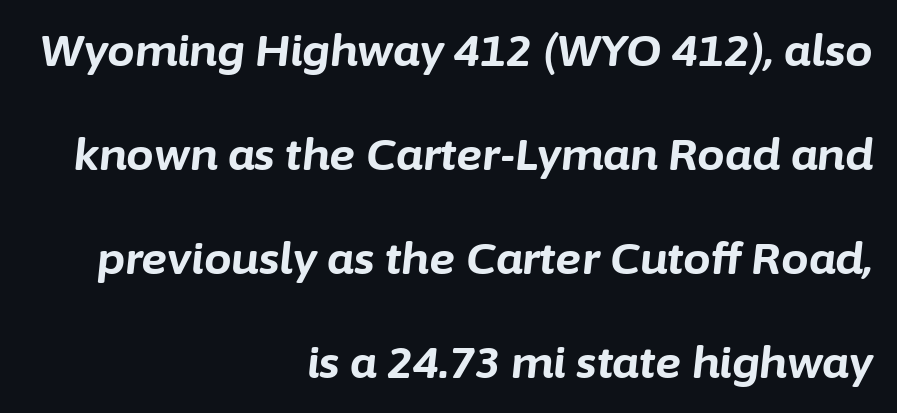
Q: Is the text bold? A: Yes.
Q: Is the text italic (slanted)? A: Yes, it leans right by about 6 degrees.
Q: Is the text underlined? A: No.
Q: How is the paragraph aligned? A: Right-aligned.
Q: Is the spacing between letters normal or unusually wide? A: Normal.
Q: Is the spacing between lines tight, normal or loose? A: Loose.
Q: Width (condensed, normal, or wide)? A: Normal.
Q: Stroke contrast? A: Low.
Q: x-height? A: Medium.
Q: Monospaced? A: No.
